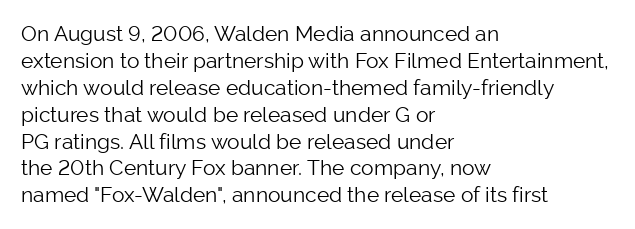
The image shows 21 px text type, upright; set left-aligned, normal line spacing (1.28x), normal letter spacing, not underlined.
